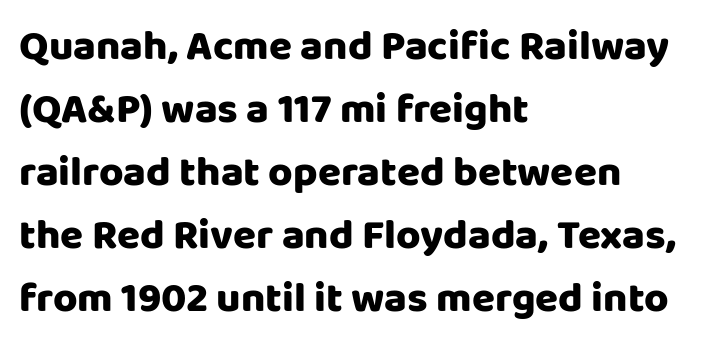
{"serif": "no", "italic": "no", "width": "normal", "stroke_contrast": "low", "x_height": "large", "monospaced": "no", "underline": "no", "align": "left", "line_spacing": "normal", "line_spacing_ratio": 1.5, "letter_spacing": "normal", "letter_spacing_em": 0.0, "glyph_px": 42}
